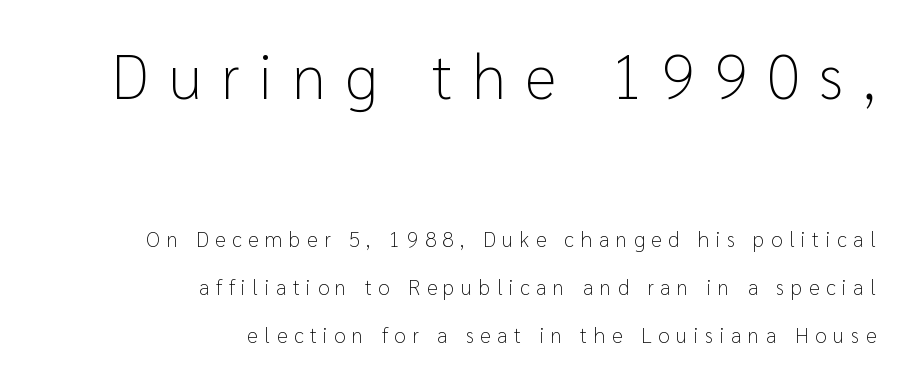
The image shows 62 px light sans-serif type, upright; set right-aligned, loose line spacing (2.29x), unusually wide letter spacing (+0.31 em), not underlined; the first (top) block is 2.95x larger; low stroke contrast and a medium x-height.
